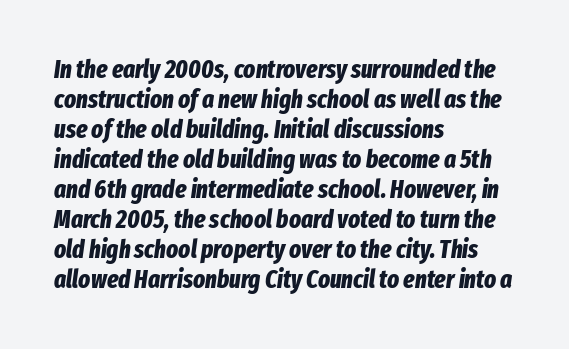
Tracking value appears to be zero — textbook default spacing. The glyphs look as if they've been sheared to an angle. The typesetting leans heavy: a genuine bold. The passage shown is not underscored anywhere. Layout note: lines flush left.
